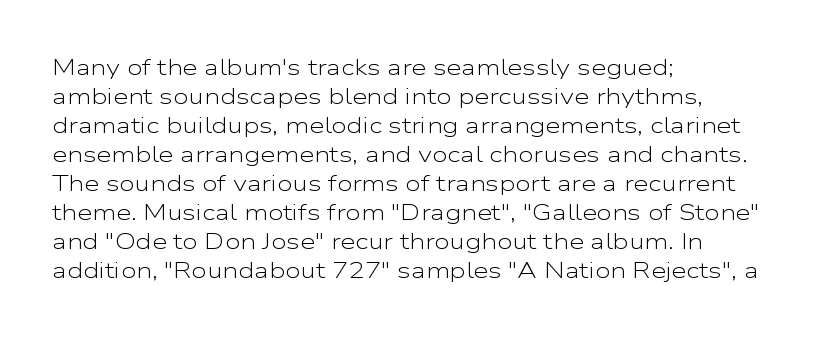
Q: Is the text bold? A: No.
Q: Is the text italic (slanted)? A: No, it is upright.
Q: Is the text underlined? A: No.
Q: How is the paragraph aligned? A: Left-aligned.
Q: Is the spacing between letters normal or unusually wide? A: Normal.
Q: Is the spacing between lines tight, normal or loose? A: Normal.
